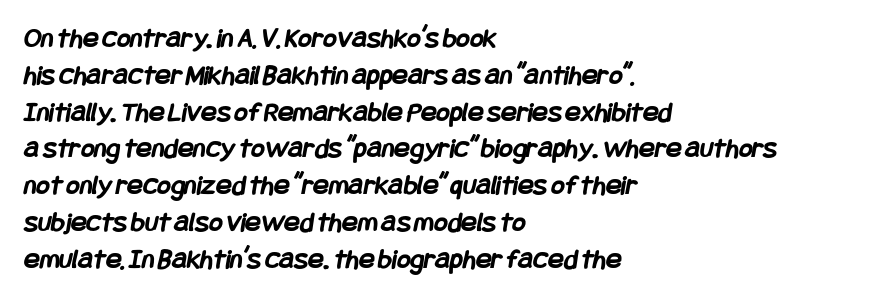
Q: Is the text bold? A: Yes.
Q: Is the typeface a serif or a sans-serif typeface? A: Sans-serif.
Q: Is the text underlined? A: No.
Q: How is the paragraph aligned? A: Left-aligned.
Q: Is the spacing between letters normal or unusually wide? A: Normal.
Q: Is the spacing between lines tight, normal or loose? A: Normal.
Q: Width (condensed, normal, or wide)? A: Condensed.
Q: Stroke contrast? A: Low.
Q: x-height? A: Large.
